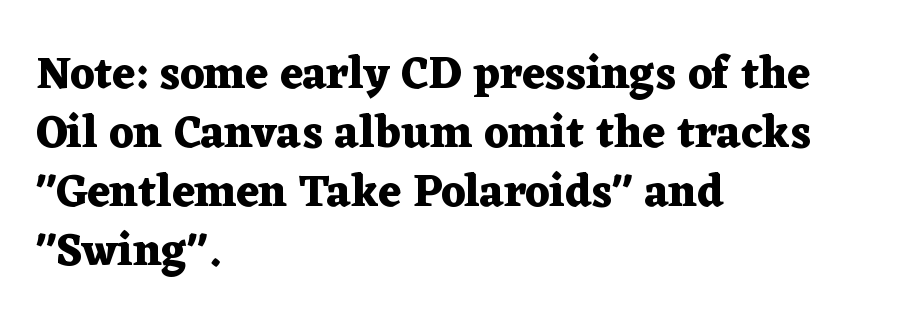
The gaps between neighbouring characters are ordinary and unremarkable. The face used here has the dense, thick strokes of a bold. Posture: straight, roman, zero tilt. The baseline area is clear. Notice how the passage keeps a crisp vertical edge on the left only. Proportional: the letters do not fall into vertical columns.
